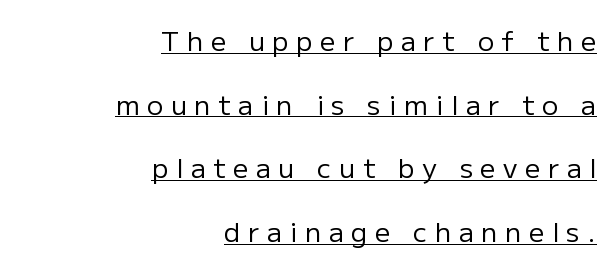
{"italic": "no", "bold": "no", "underline": "yes", "align": "right", "line_spacing": "loose", "line_spacing_ratio": 2.36, "letter_spacing": "wide", "letter_spacing_em": 0.28, "glyph_px": 27}
